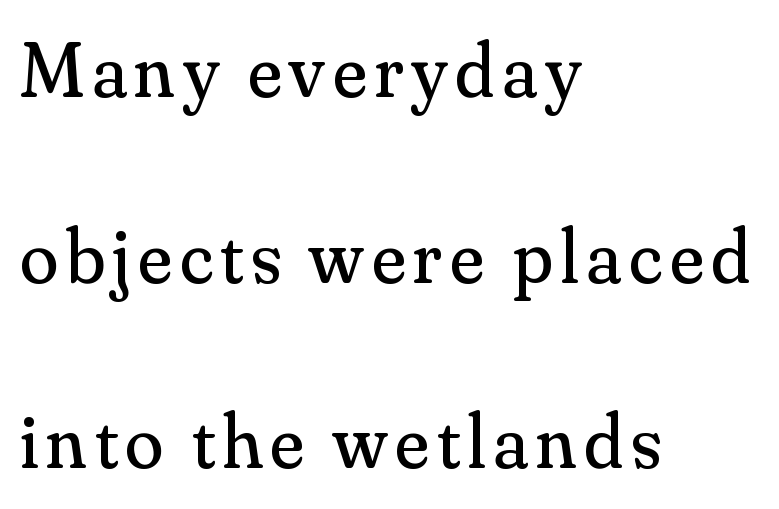
Q: Is the text bold? A: No.
Q: Is the text italic (slanted)? A: No, it is upright.
Q: Is the typeface a serif or a sans-serif typeface? A: Serif.
Q: Is the text underlined? A: No.
Q: How is the paragraph aligned? A: Left-aligned.
Q: Is the spacing between lines tight, normal or loose? A: Loose.
Q: Width (condensed, normal, or wide)? A: Normal.
Q: Stroke contrast? A: Medium.
Q: x-height? A: Small.
Q: Monospaced? A: No.
